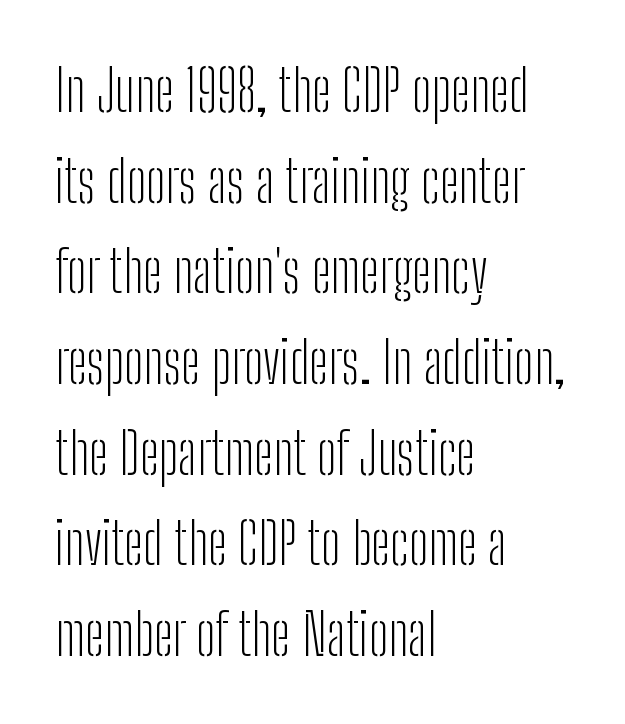
Default kerning and tracking; the words read as compact shapes. Where is the straight margin? On the left. This sample uses an upright cut, with every glyph sitting square on the baseline. The passage shown is typed in a proportional face where columns would drift.
